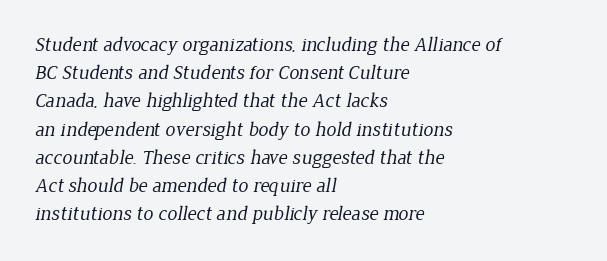
Descender tails drop into unmarked territory. The font sits on the lighter half of the weight spectrum, regular included. Short note: letters normally spaced. Is there much room between lines? A standard amount, neither cramped nor airy.
